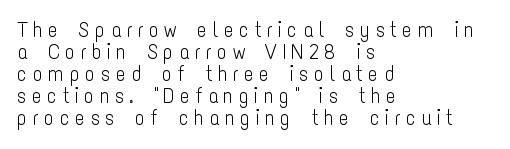
Descender tails drop into unmarked territory. Tightly led — the rows are bunched. Compared with typical body copy, the letter spacing here is much looser. The paragraph has a hard left edge and a soft right edge.
